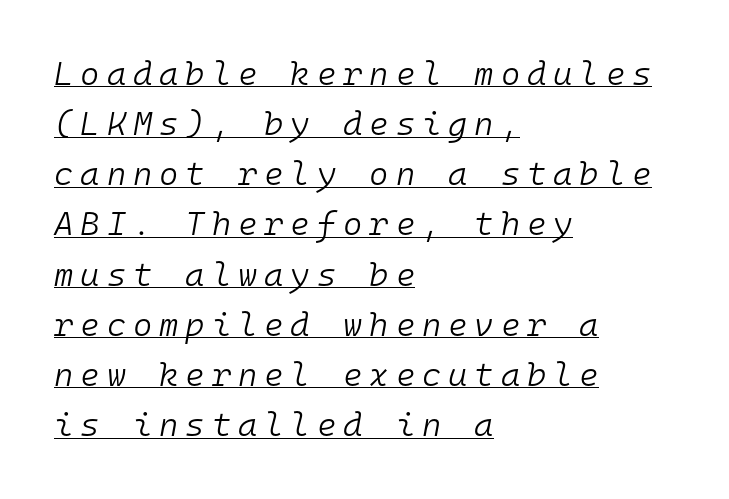
Q: Is the text bold? A: No.
Q: Is the text italic (slanted)? A: Yes, it leans right by about 10 degrees.
Q: Is the text underlined? A: Yes.
Q: How is the paragraph aligned? A: Left-aligned.
Q: Is the spacing between letters normal or unusually wide? A: Unusually wide.
Q: Is the spacing between lines tight, normal or loose? A: Normal.
Q: Width (condensed, normal, or wide)? A: Normal.
Q: Stroke contrast? A: Low.
Q: x-height? A: Medium.
Q: Monospaced? A: Yes.
